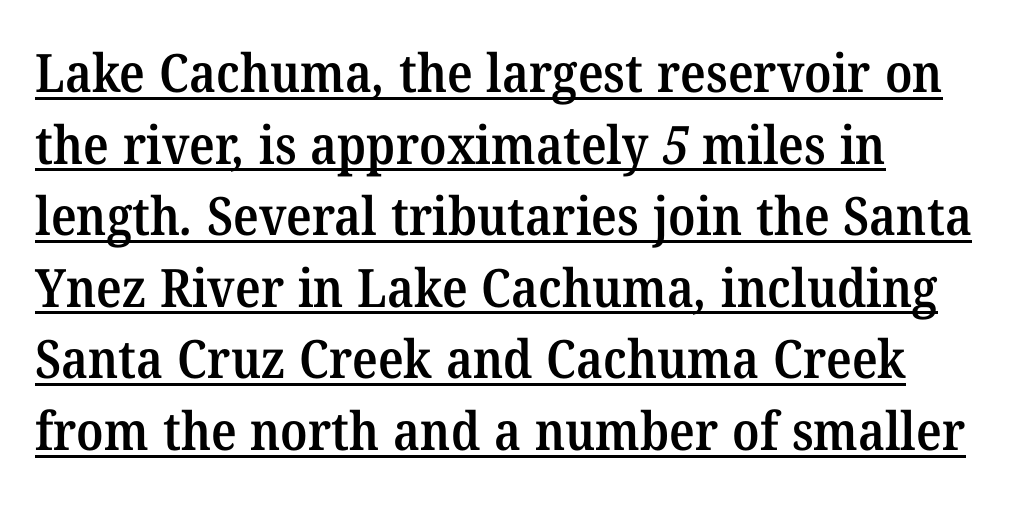
{"serif": "yes", "bold": "semi", "weight": "semibold", "width": "normal", "stroke_contrast": "medium", "x_height": "medium", "monospaced": "no", "underline": "yes", "align": "left", "line_spacing": "normal", "line_spacing_ratio": 1.35, "letter_spacing": "normal", "letter_spacing_em": 0.0, "glyph_px": 53}
